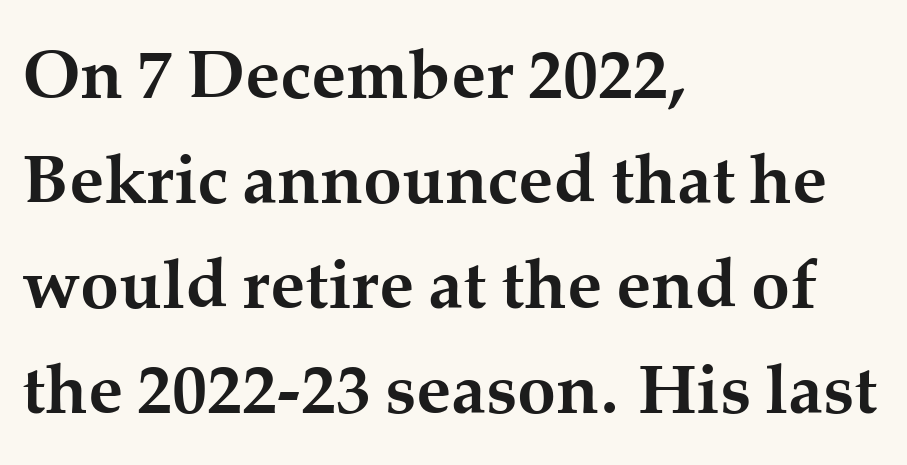
{"serif": "yes", "italic": "no", "bold": "yes", "weight": "semibold", "width": "normal", "stroke_contrast": "medium", "x_height": "medium", "monospaced": "no", "underline": "no", "align": "left", "line_spacing": "normal", "line_spacing_ratio": 1.5, "letter_spacing": "normal", "letter_spacing_em": 0.0, "glyph_px": 70}
